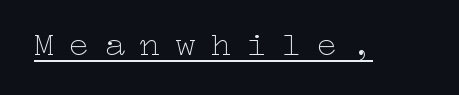
{"italic": "no", "bold": "no", "weight": "thin", "width": "wide", "stroke_contrast": "low", "x_height": "medium", "underline": "yes", "letter_spacing": "wide", "letter_spacing_em": 0.44, "glyph_px": 34}
